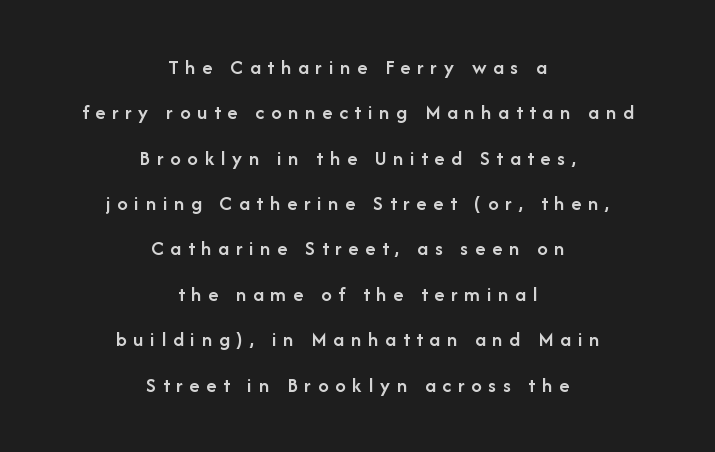
As a designer I'd log this as weight 600, semibold. Look at the tracking — it's clearly loosened, letters drifting apart. Students, observe: this is what heavily led, spacious text looks like. The whitespace from short lines is split evenly between both sides. Every character sits straight up, as roman type does. Underline: absent.
